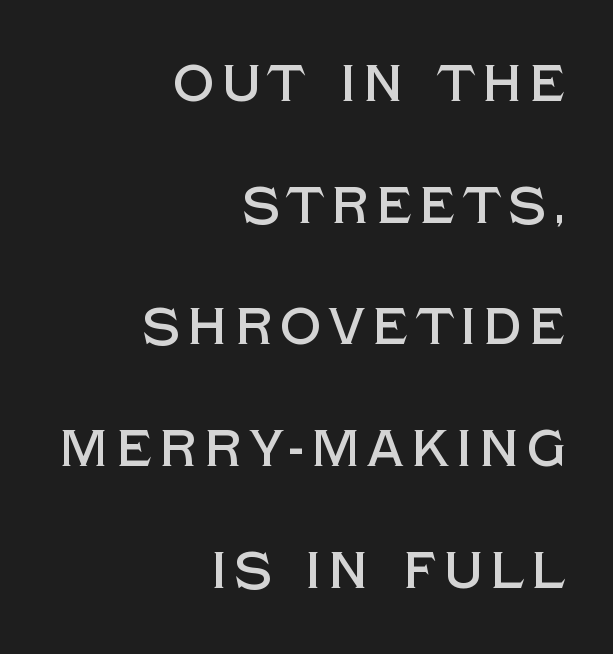
One glance says open: line gaps are wider than usual. Reading down the block, your eye finds every line finishing at a fixed right position. Font category for this specimen: sans-serif. Vertical strokes here are truly vertical. The foot of each line stays bare and open.
